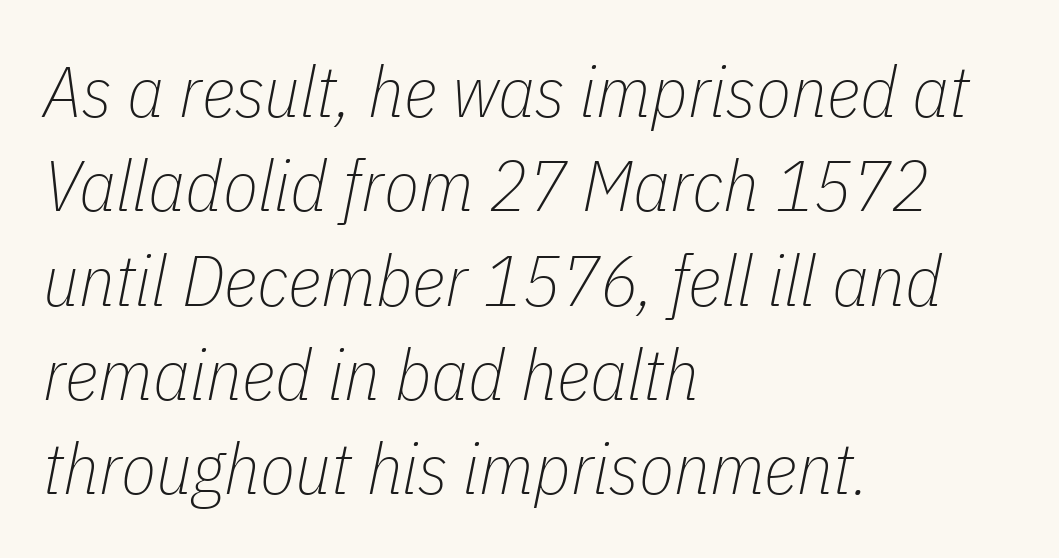
Q: Is the text bold? A: No.
Q: Is the text italic (slanted)? A: Yes, it leans right by about 11 degrees.
Q: Is the text underlined? A: No.
Q: How is the paragraph aligned? A: Left-aligned.
Q: Is the spacing between letters normal or unusually wide? A: Normal.
Q: Is the spacing between lines tight, normal or loose? A: Normal.
Q: Width (condensed, normal, or wide)? A: Condensed.
Q: Stroke contrast? A: Low.
Q: x-height? A: Medium.
Q: Monospaced? A: No.
